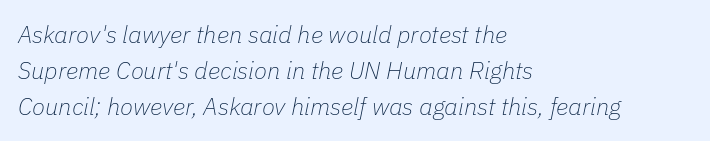
The image shows 24 px text type, italic (leaning right); set left-aligned, normal line spacing (1.51x), normal letter spacing, not underlined.
